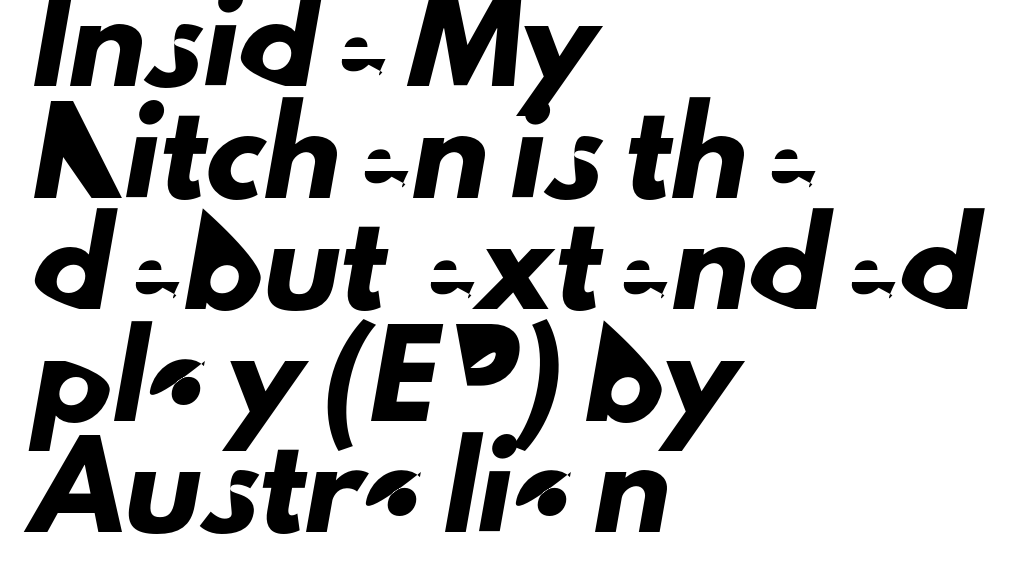
The image shows 78 px sans-serif type; set left-aligned, normal line spacing (1.43x), normal letter spacing, not underlined; low stroke contrast and a small x-height.
